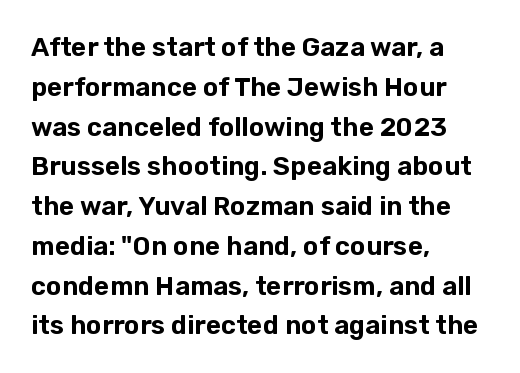
The image shows 26 px text type, upright; set left-aligned, normal line spacing (1.53x), normal letter spacing, not underlined.
